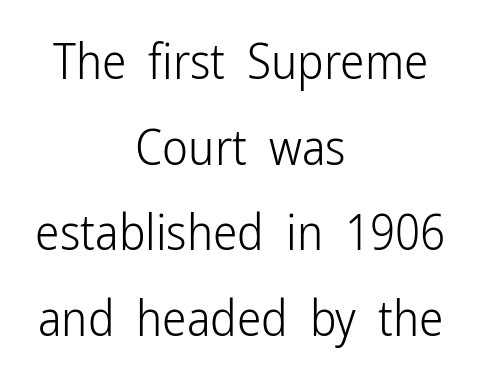
The image shows 49 px light, condensed sans-serif type, upright; set centered, line spacing 1.75x, normal letter spacing, not underlined; low stroke contrast and a medium x-height.
